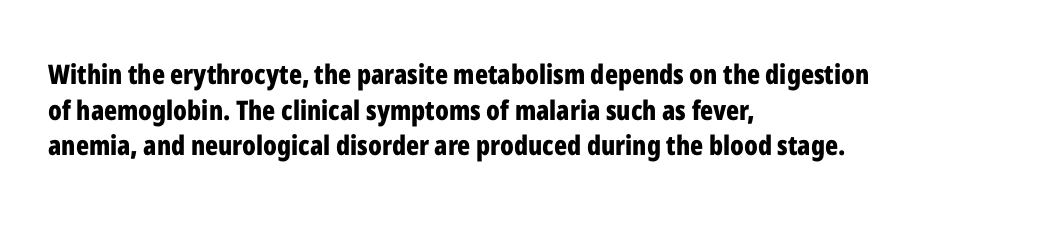
Q: Is the text bold? A: Yes.
Q: Is the text italic (slanted)? A: No, it is upright.
Q: Is the text underlined? A: No.
Q: How is the paragraph aligned? A: Left-aligned.
Q: Is the spacing between letters normal or unusually wide? A: Normal.
Q: Is the spacing between lines tight, normal or loose? A: Normal.
